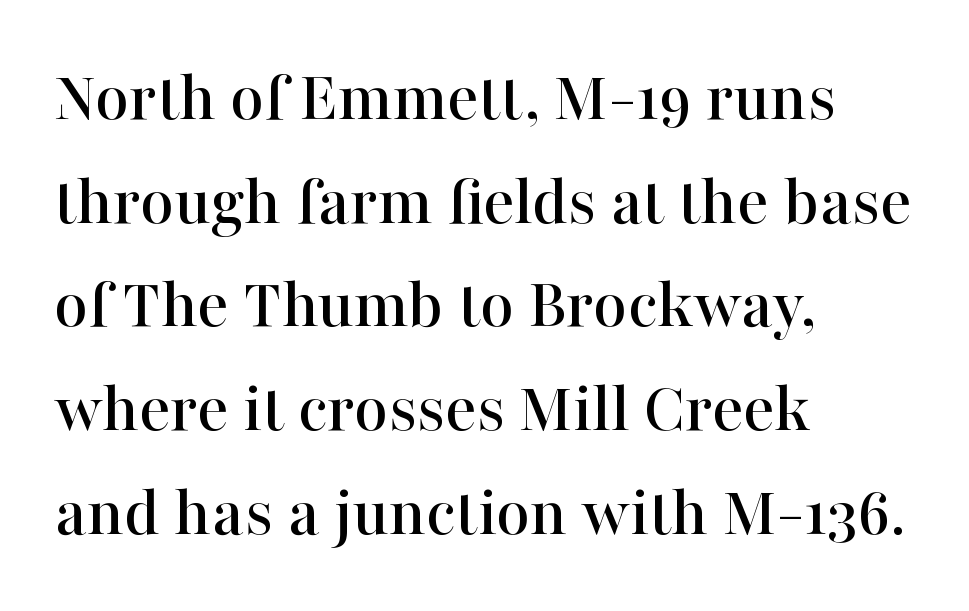
{"serif": "yes", "italic": "no", "width": "normal", "stroke_contrast": "high", "x_height": "medium", "monospaced": "no", "underline": "no", "align": "left", "line_spacing": "normal", "line_spacing_ratio": 1.42, "letter_spacing": "normal", "letter_spacing_em": 0.0, "glyph_px": 73}
